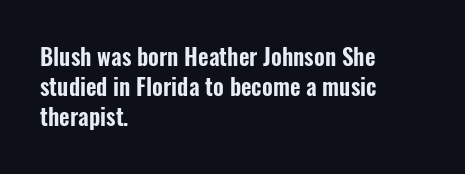
Q: Is the text italic (slanted)? A: No, it is upright.
Q: Is the text underlined? A: No.
Q: How is the paragraph aligned? A: Left-aligned.
Q: Is the spacing between letters normal or unusually wide? A: Normal.
Q: Is the spacing between lines tight, normal or loose? A: Normal.
